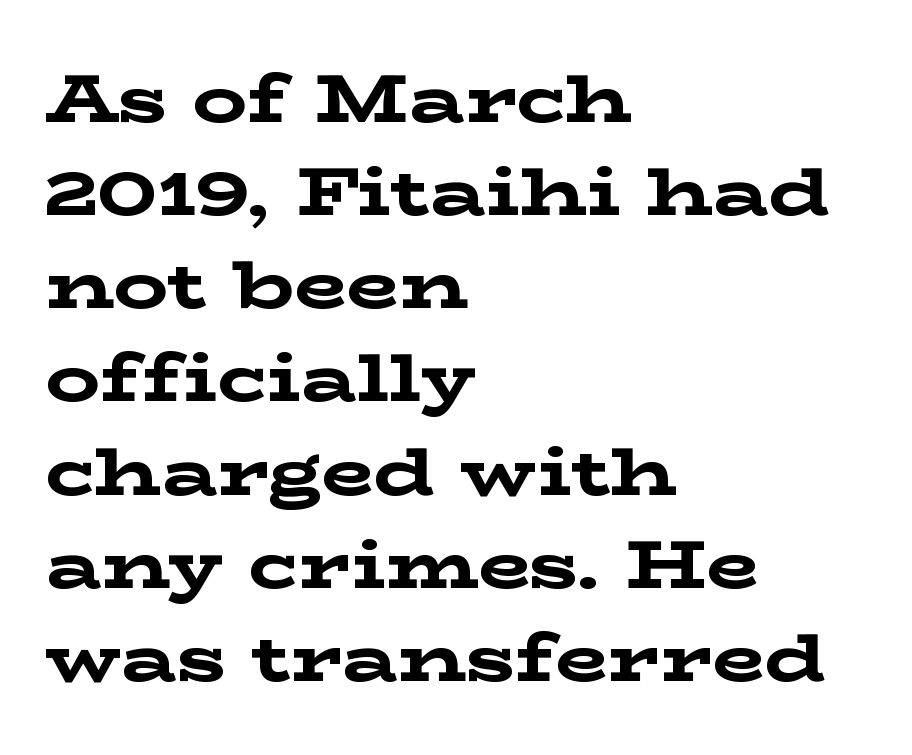
Q: Is the text bold? A: Yes.
Q: Is the text italic (slanted)? A: No, it is upright.
Q: Is the typeface a serif or a sans-serif typeface? A: Serif.
Q: Is the text underlined? A: No.
Q: How is the paragraph aligned? A: Left-aligned.
Q: Is the spacing between letters normal or unusually wide? A: Normal.
Q: Is the spacing between lines tight, normal or loose? A: Normal.
Q: Width (condensed, normal, or wide)? A: Wide.
Q: Stroke contrast? A: Low.
Q: x-height? A: Medium.
Q: Monospaced? A: No.
